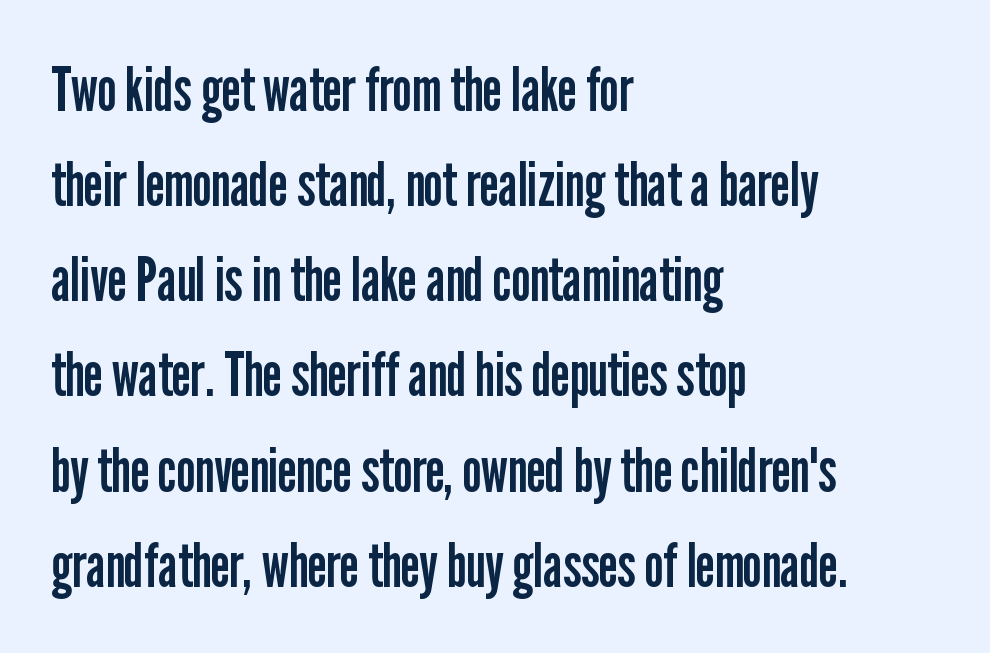
The image shows 61 px regular-weight, condensed sans-serif type, upright; set left-aligned, normal line spacing (1.56x), normal letter spacing, not underlined; low stroke contrast and a medium x-height.
